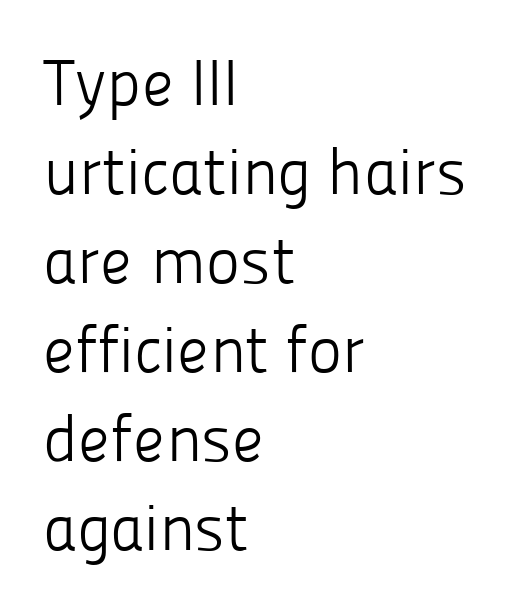
The image shows 65 px light sans-serif type, upright; set left-aligned, normal line spacing (1.37x), normal letter spacing, not underlined; low stroke contrast and a medium x-height.
